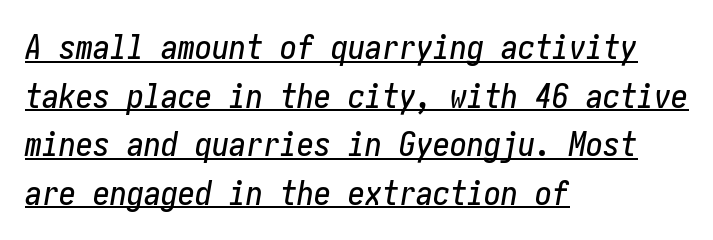
{"italic": "yes", "lean": "right", "slant_degrees": 10, "width": "condensed", "stroke_contrast": "low", "x_height": "medium", "underline": "yes", "align": "left", "line_spacing": "normal", "line_spacing_ratio": 1.43, "letter_spacing": "normal", "letter_spacing_em": 0.0, "glyph_px": 34}
